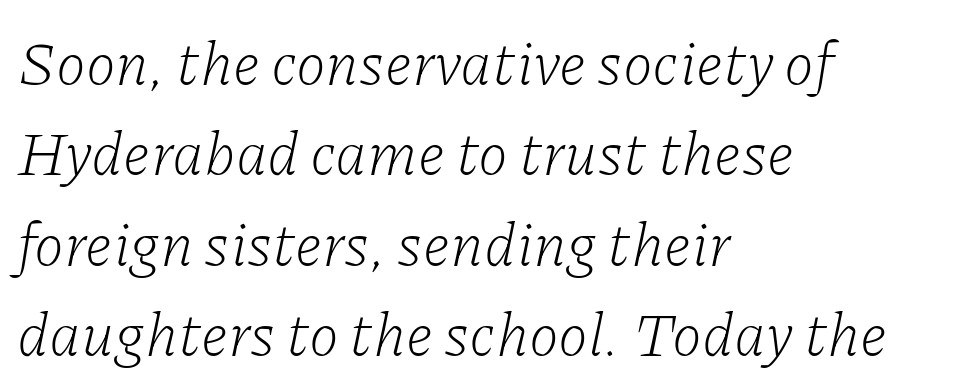
The image shows 61 px light serif type, italic (leaning right); set left-aligned, normal line spacing (1.48x), normal letter spacing, not underlined; low stroke contrast and a medium x-height.
